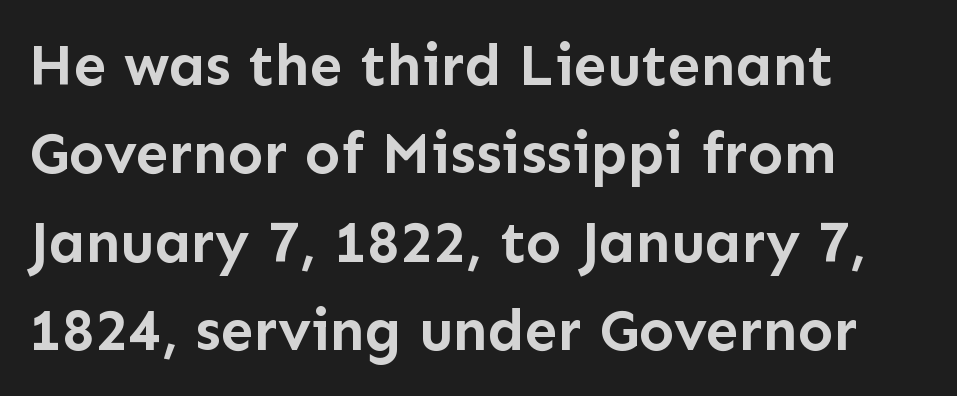
{"serif": "no", "italic": "no", "bold": "yes", "weight": "semibold", "width": "normal", "stroke_contrast": "low", "x_height": "medium", "monospaced": "no", "underline": "no", "align": "left", "line_spacing": "normal", "line_spacing_ratio": 1.5, "letter_spacing": "normal", "letter_spacing_em": 0.0, "glyph_px": 59}
